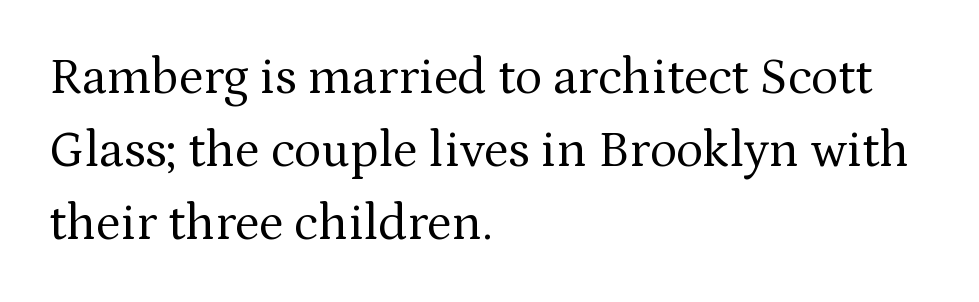
Q: Is the text bold? A: No.
Q: Is the text italic (slanted)? A: No, it is upright.
Q: Is the typeface a serif or a sans-serif typeface? A: Serif.
Q: Is the text underlined? A: No.
Q: How is the paragraph aligned? A: Left-aligned.
Q: Is the spacing between letters normal or unusually wide? A: Normal.
Q: Is the spacing between lines tight, normal or loose? A: Normal.
Q: Width (condensed, normal, or wide)? A: Normal.
Q: Stroke contrast? A: Medium.
Q: x-height? A: Medium.
Q: Monospaced? A: No.
